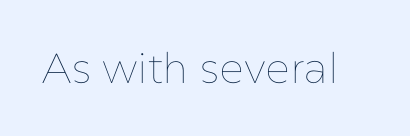
{"italic": "no", "bold": "no", "weight": "thin", "width": "normal", "stroke_contrast": "low", "x_height": "medium", "monospaced": "no", "underline": "no", "letter_spacing": "normal", "letter_spacing_em": 0.0, "glyph_px": 42}
